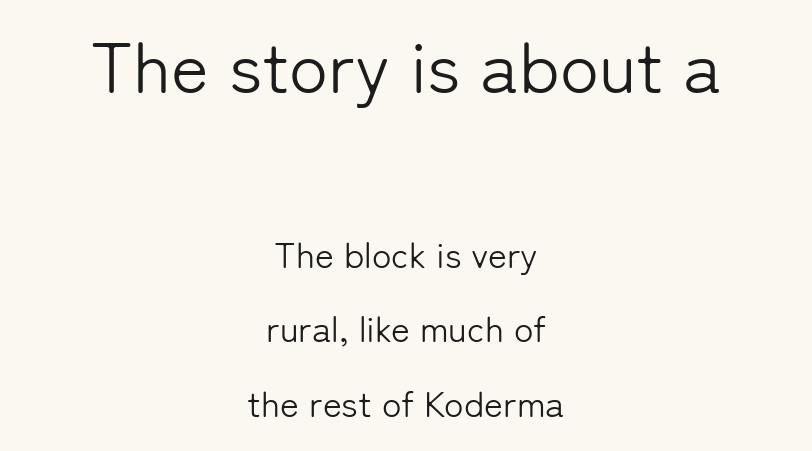
The image shows 72 px light sans-serif type, upright; set centered, loose line spacing (2.07x), normal letter spacing, not underlined; the first (top) block is 2.0x larger; low stroke contrast and a medium x-height.
